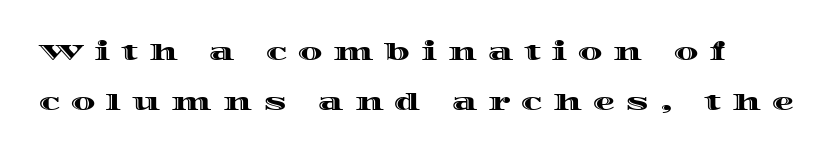
These lines were composed using upright roman letters. Underlining? Definitely not there. Leading is clearly above the norm, producing a sparse column. Letter spacing: wide.
